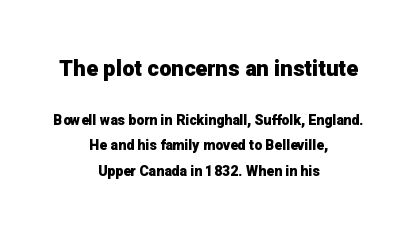
Q: Is the text bold? A: Yes.
Q: Is the text italic (slanted)? A: No, it is upright.
Q: Is the text underlined? A: No.
Q: How is the paragraph aligned? A: Centered.
Q: Is the spacing between letters normal or unusually wide? A: Normal.
Q: Which block of text is set in a larger size, the first (top) or the second (bottom)? A: The first (top) one.
